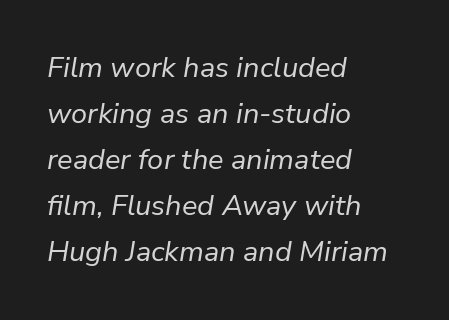
{"italic": "yes", "lean": "right", "slant_degrees": 9, "bold": "no", "weight": "regular", "width": "normal", "stroke_contrast": "low", "x_height": "medium", "monospaced": "no", "underline": "no", "align": "left", "line_spacing": "normal", "line_spacing_ratio": 1.59, "letter_spacing": "normal", "letter_spacing_em": 0.0, "glyph_px": 29}
